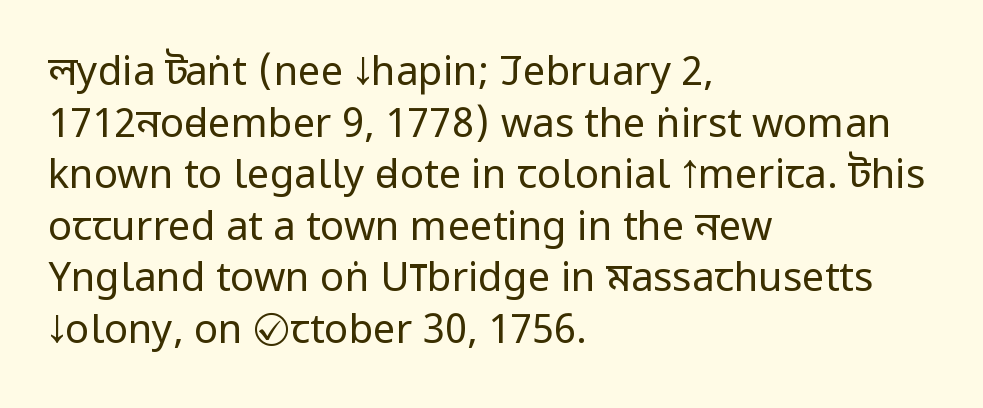
Each letter keeps its own natural width here, so spacing adapts to shape. Vertically, the passage feels balanced, rows spaced as you'd expect. Left-aligned paragraph, ragged on the right. Style check: upright. A typesetter would call this zero additional tracking. The typeface has the unassuming heft of standard copy or less.
